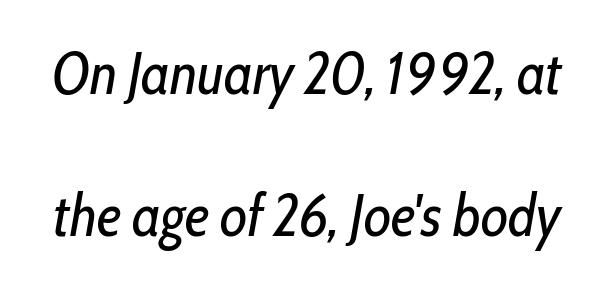
The rendering uses natural spacing where letterforms have individual widths. The letterforms sit shoulder to shoulder at normal distance. Is the type slanted? Yes — the strokes lean at a clear angle. Weight: in the light-to-regular range.
